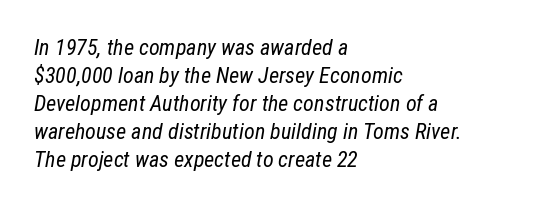
The image shows 22 px text type, italic (leaning right); set left-aligned, normal line spacing (1.27x), normal letter spacing, not underlined.
